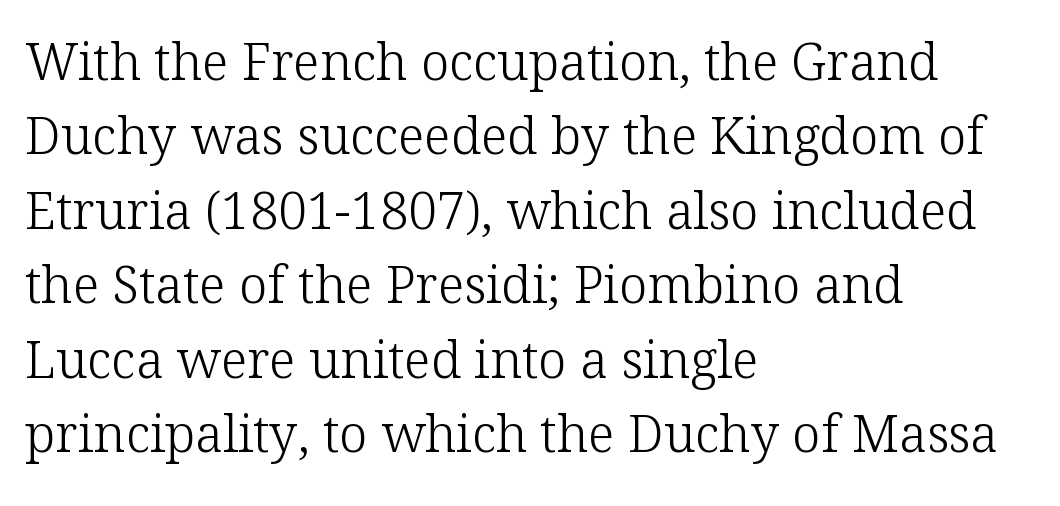
The image shows 51 px light serif type, upright; set left-aligned, normal line spacing (1.46x), normal letter spacing, not underlined; low stroke contrast and a medium x-height.
